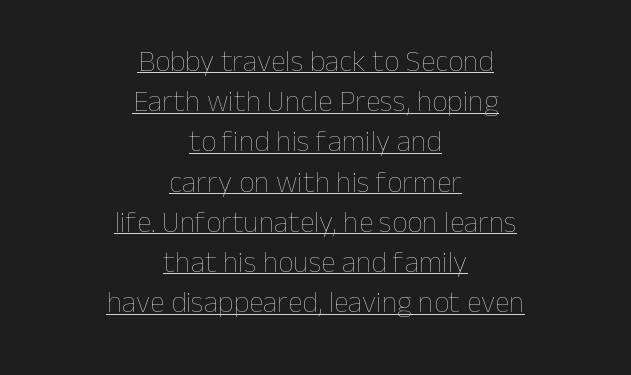
{"italic": "no", "bold": "no", "weight": "thin", "width": "normal", "stroke_contrast": "low", "x_height": "medium", "monospaced": "no", "underline": "yes", "align": "center", "line_spacing": "normal", "line_spacing_ratio": 1.34, "letter_spacing": "normal", "letter_spacing_em": 0.0, "glyph_px": 30}
